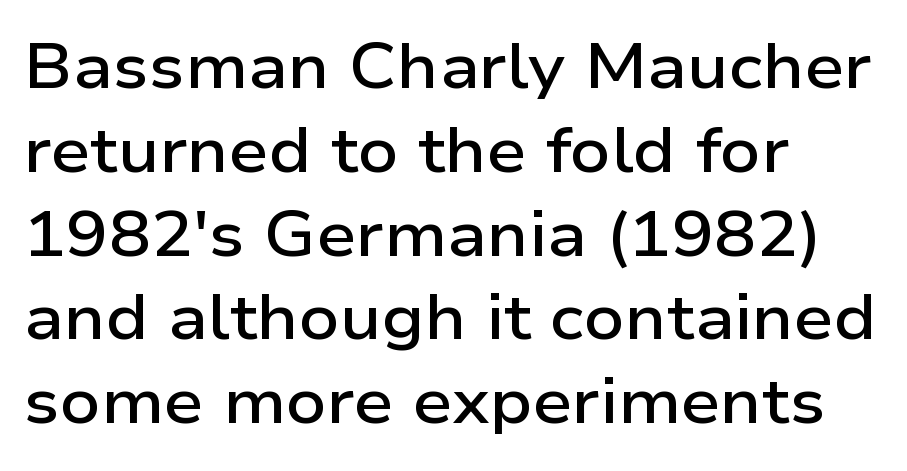
Whoever set this chose a conventional vertical rhythm. Is this a fixed-width face? No — the glyphs have proportional, varying widths. Descenders are the only things crossing below the line. Grotesque or geometric, the face here clearly has no serifs.
